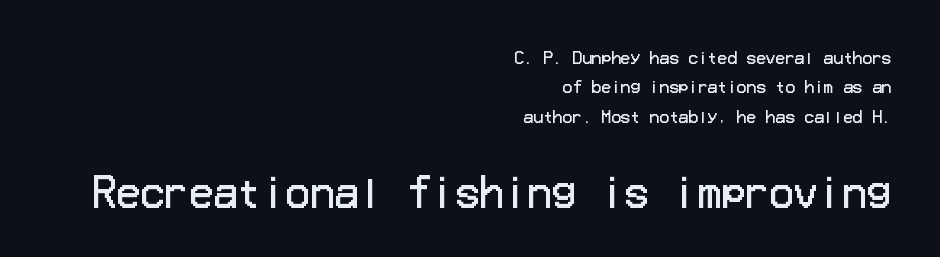
Bigger letters appear in the bottom chunk; the top chunk is reduced. This rendering employs a face without finishing strokes, i.e., a sans-serif. The font's upright variant was chosen for this text. Summary of weight: not heavy and not bold. In terms of letterspacing, this is plain default setting. Plain, unruled lines of type.
